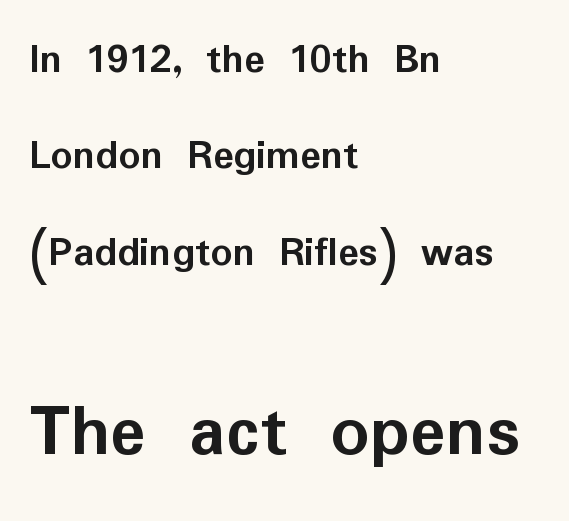
Q: Is the text bold? A: Yes.
Q: Is the text italic (slanted)? A: No, it is upright.
Q: Is the typeface a serif or a sans-serif typeface? A: Sans-serif.
Q: Is the text underlined? A: No.
Q: How is the paragraph aligned? A: Left-aligned.
Q: Is the spacing between letters normal or unusually wide? A: Normal.
Q: Is the spacing between lines tight, normal or loose? A: Loose.
Q: Which block of text is set in a larger size, the first (top) or the second (bottom)? A: The second (bottom) one.
Q: Width (condensed, normal, or wide)? A: Normal.
Q: Stroke contrast? A: Low.
Q: x-height? A: Medium.
Q: Monospaced? A: No.
